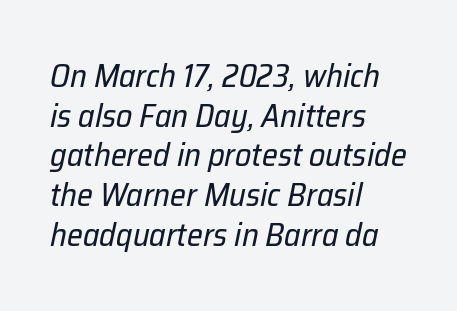
Q: Is the text bold? A: No.
Q: Is the text italic (slanted)? A: Yes, it leans right by about 12 degrees.
Q: Is the text underlined? A: No.
Q: How is the paragraph aligned? A: Left-aligned.
Q: Is the spacing between letters normal or unusually wide? A: Normal.
Q: Width (condensed, normal, or wide)? A: Normal.
Q: Stroke contrast? A: Low.
Q: x-height? A: Medium.
Q: Monospaced? A: No.
